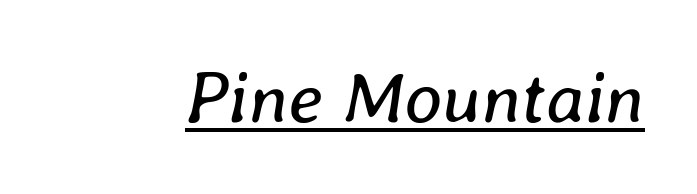
Q: Is the text bold? A: No.
Q: Is the text italic (slanted)? A: Yes, it leans right by about 8 degrees.
Q: Is the text underlined? A: Yes.
Q: Is the spacing between letters normal or unusually wide? A: Normal.
Q: Width (condensed, normal, or wide)? A: Normal.
Q: Stroke contrast? A: Low.
Q: x-height? A: Medium.
Q: Monospaced? A: No.
